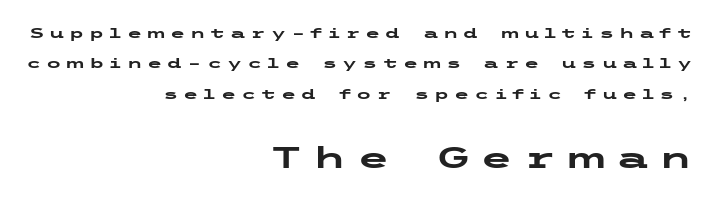
The foot of each line stays bare and open. You could fit nearly another row in the gap between these rows. The lower block of text is set noticeably larger than the block above it. Vertical strokes here are truly vertical.
